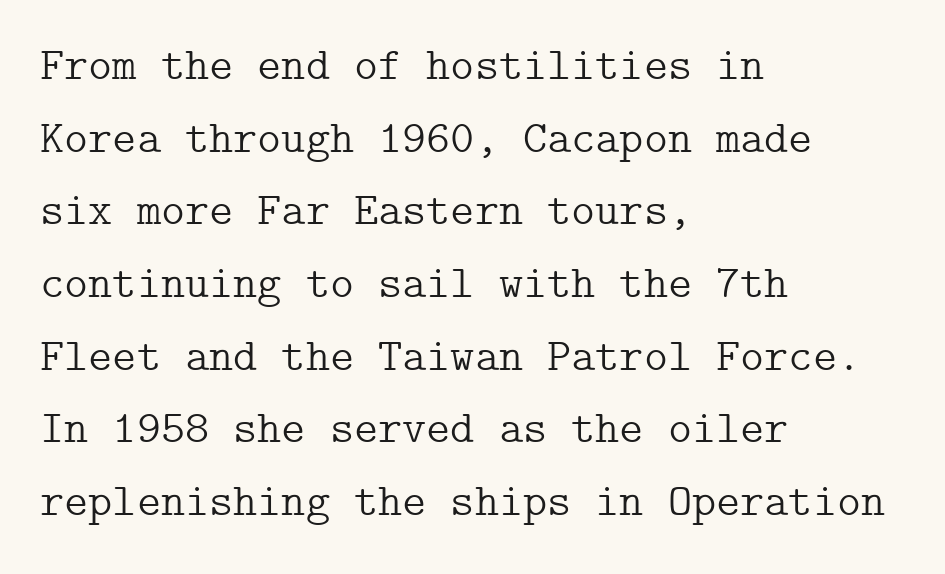
You can tell from the footed stems that serif type was used. A bare baseline throughout the passage. The passage shown has conventional tracking throughout. Compared with a typical body face, this is equally light or lighter still.
